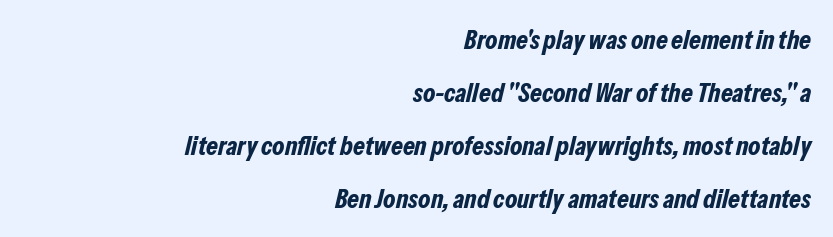
The image shows 27 px bold type, italic (leaning right); set right-aligned, loose line spacing (1.96x), normal letter spacing, not underlined.
